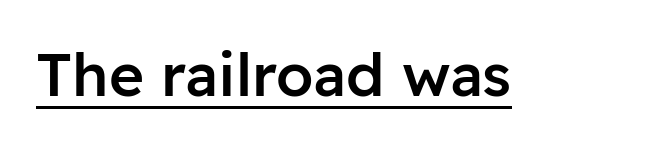
{"serif": "no", "italic": "no", "bold": "semi", "weight": "semibold", "width": "normal", "stroke_contrast": "low", "x_height": "medium", "monospaced": "no", "underline": "yes", "letter_spacing": "normal", "letter_spacing_em": 0.0, "glyph_px": 60}
